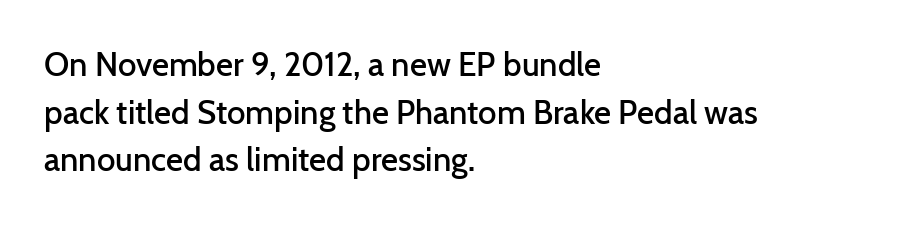
Q: Is the text bold? A: Semi-bold.
Q: Is the text italic (slanted)? A: No, it is upright.
Q: Is the typeface a serif or a sans-serif typeface? A: Sans-serif.
Q: Is the text underlined? A: No.
Q: How is the paragraph aligned? A: Left-aligned.
Q: Is the spacing between letters normal or unusually wide? A: Normal.
Q: Is the spacing between lines tight, normal or loose? A: Normal.
Q: Width (condensed, normal, or wide)? A: Normal.
Q: Stroke contrast? A: Low.
Q: x-height? A: Medium.
Q: Monospaced? A: No.
